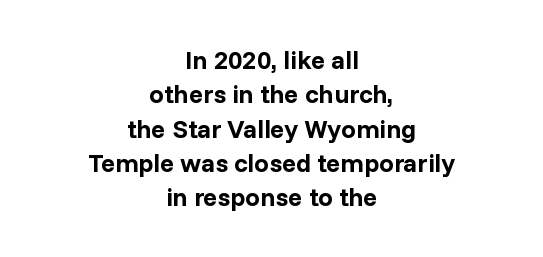
The image shows 26 px bold type, upright; set centered, normal line spacing (1.32x), normal letter spacing, not underlined.
